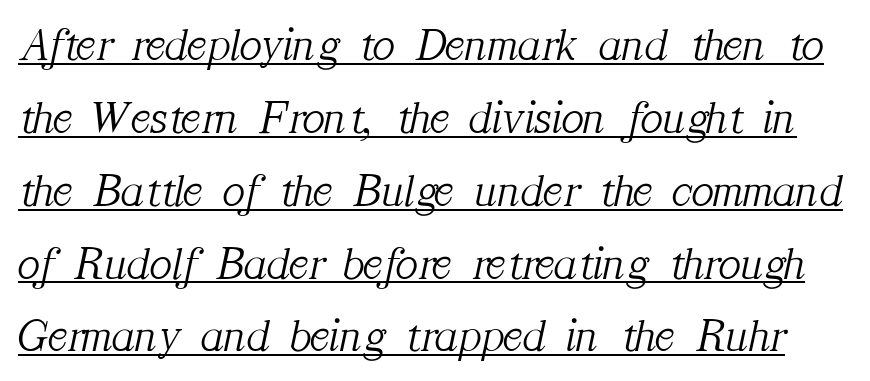
In terms of leading, this rendering sits right in the middle. Looks like regular typesetting: each glyph gets only the width it needs. Look at the bottom of the vertical strokes: they flare into serifs here. Weight: in the light-to-regular range. Emphasis is given by a line drawn under the lettering.
